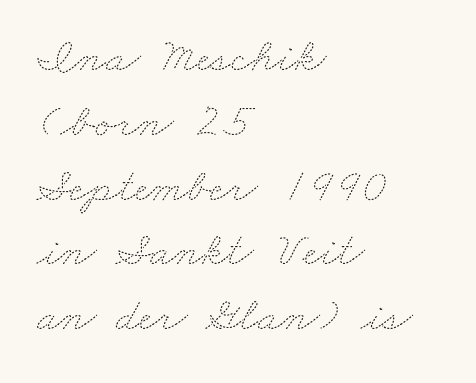
The rendering uses natural spacing where letterforms have individual widths. Nothing heavy about these letters — not bold at all. Check under the words: just untouched page. Inter-character spacing is left at the font's built-in metrics.
